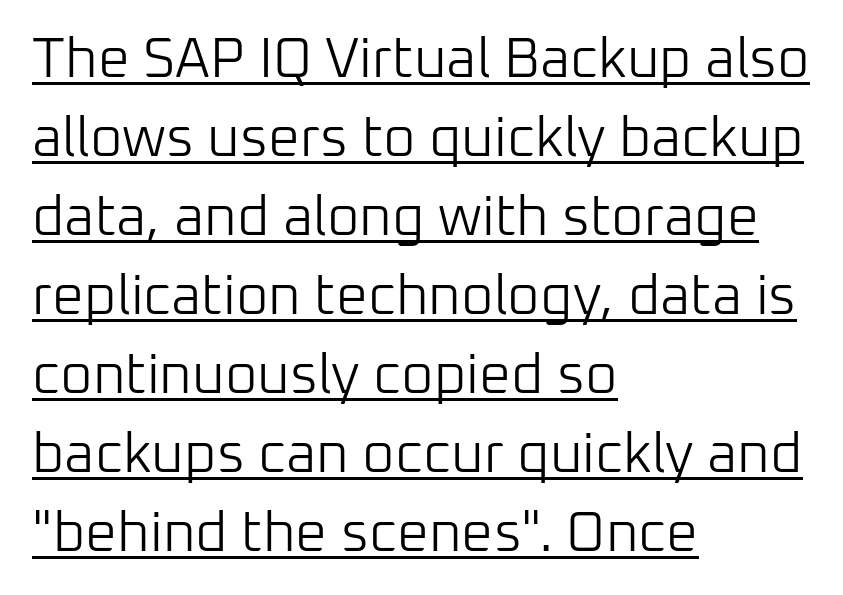
The image shows 56 px light sans-serif type, upright; set left-aligned, normal line spacing (1.41x), normal letter spacing, underlined; low stroke contrast and a medium x-height.
